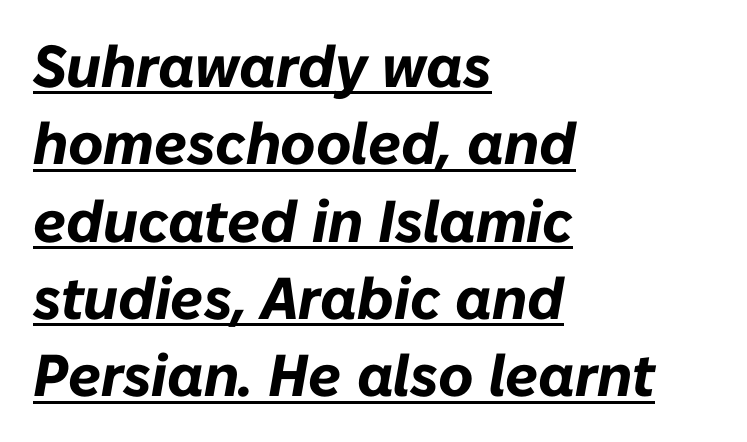
{"italic": "yes", "lean": "right", "slant_degrees": 10, "bold": "yes", "weight": "bold", "width": "normal", "stroke_contrast": "low", "x_height": "medium", "monospaced": "no", "underline": "yes", "align": "left", "line_spacing": "normal", "line_spacing_ratio": 1.31, "letter_spacing": "normal", "letter_spacing_em": 0.0, "glyph_px": 59}
